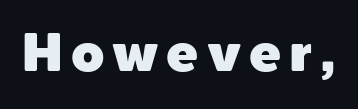
The image shows 53 px sans-serif type, upright; set not underlined; a medium x-height.
